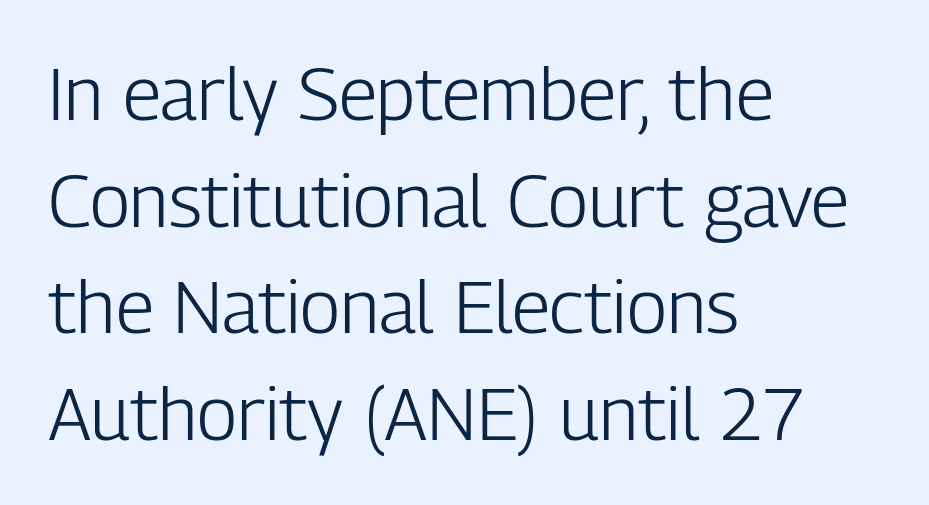
The image shows 74 px light, condensed sans-serif type, upright; set left-aligned, normal line spacing (1.44x), normal letter spacing, not underlined; low stroke contrast and a medium x-height.
